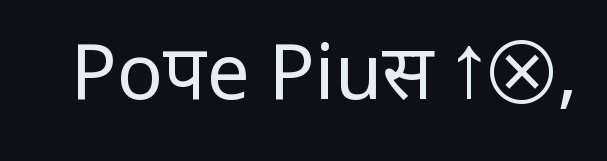
Q: Is the text bold? A: No.
Q: Is the text italic (slanted)? A: No, it is upright.
Q: Is the typeface a serif or a sans-serif typeface? A: Sans-serif.
Q: Is the text underlined? A: No.
Q: Is the spacing between letters normal or unusually wide? A: Normal.
Q: Width (condensed, normal, or wide)? A: Normal.
Q: Stroke contrast? A: Low.
Q: x-height? A: Medium.
Q: Monospaced? A: No.
